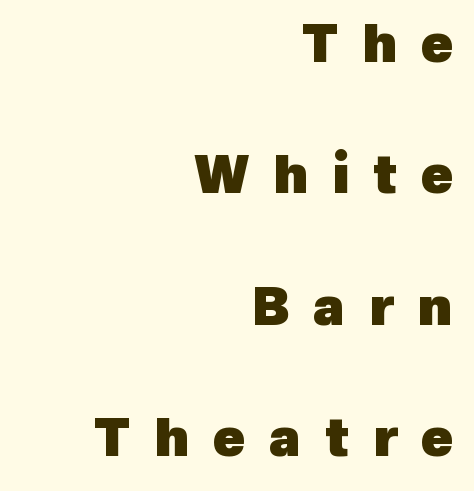
The image shows 53 px heavy sans-serif type; set right-aligned, loose line spacing (2.48x), unusually wide letter spacing (+0.44 em), not underlined; a medium x-height.
